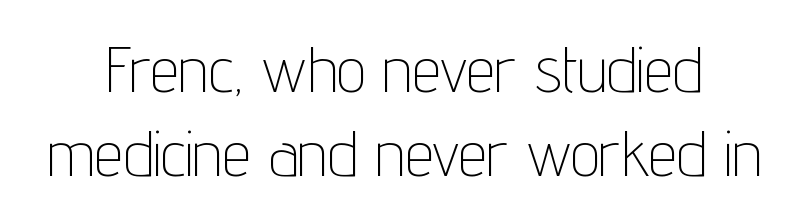
{"serif": "no", "italic": "no", "bold": "no", "weight": "thin", "width": "condensed", "stroke_contrast": "low", "x_height": "medium", "monospaced": "no", "underline": "no", "line_spacing": "normal", "line_spacing_ratio": 1.3, "letter_spacing": "normal", "letter_spacing_em": 0.0, "glyph_px": 65}
